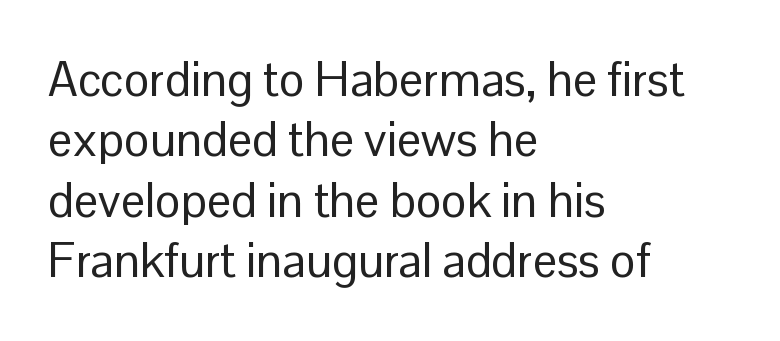
The image shows 48 px regular-weight sans-serif type, upright; set left-aligned, normal line spacing (1.26x), normal letter spacing, not underlined; low stroke contrast and a medium x-height.
